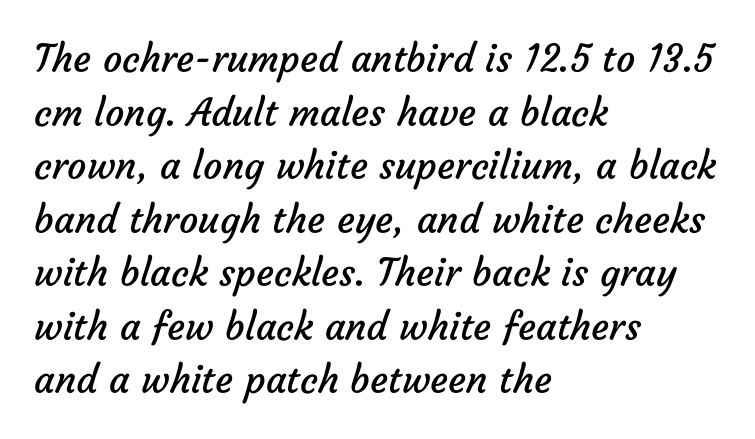
{"serif": "no", "bold": "no", "weight": "regular", "width": "normal", "stroke_contrast": "low", "x_height": "medium", "monospaced": "no", "underline": "no", "align": "left", "line_spacing": "normal", "line_spacing_ratio": 1.41, "letter_spacing": "normal", "letter_spacing_em": 0.0, "glyph_px": 38}
